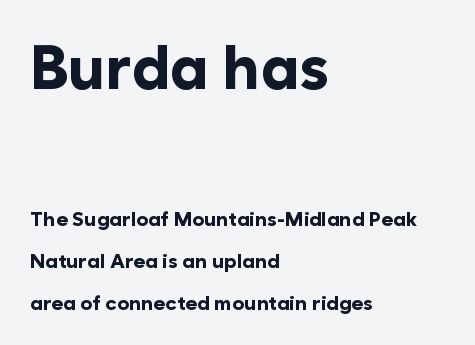
The image shows 61 px bold sans-serif type, upright; set left-aligned, loose line spacing (2.09x), normal letter spacing, not underlined; the first (top) block is 3.05x larger; low stroke contrast and a medium x-height.
